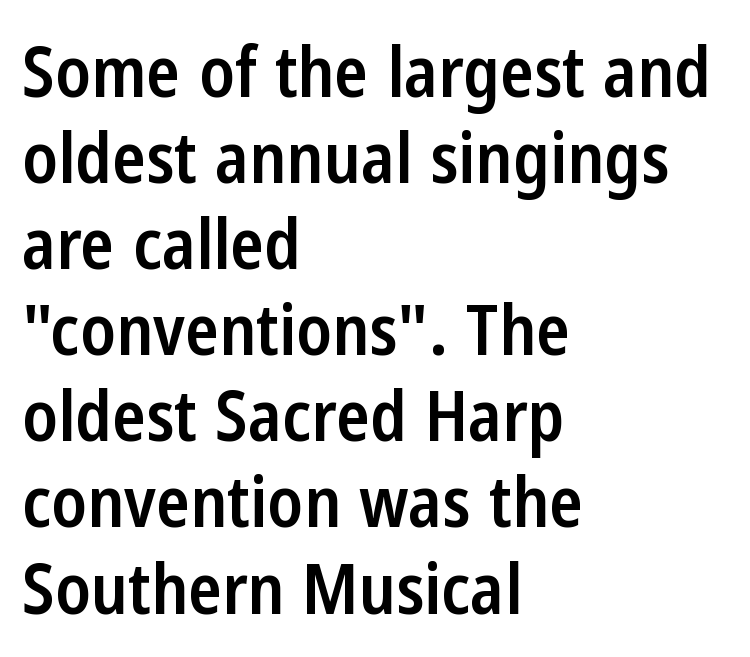
{"serif": "no", "italic": "no", "bold": "semi", "weight": "semibold", "width": "condensed", "stroke_contrast": "low", "x_height": "medium", "monospaced": "no", "underline": "no", "align": "left", "line_spacing_ratio": 1.23, "letter_spacing": "normal", "letter_spacing_em": 0.0, "glyph_px": 70}
